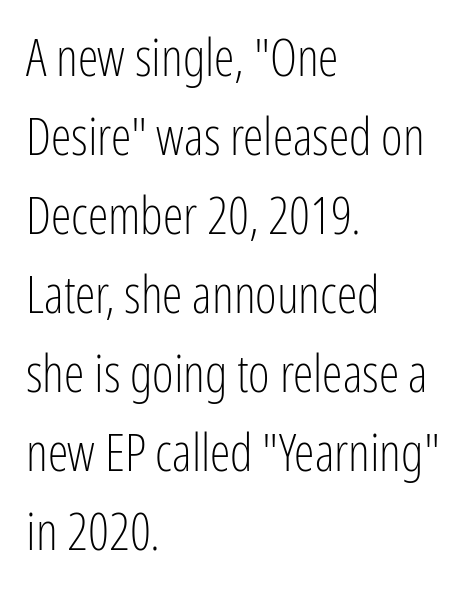
{"serif": "no", "italic": "no", "bold": "no", "weight": "light", "width": "condensed", "stroke_contrast": "low", "x_height": "medium", "monospaced": "no", "underline": "no", "align": "left", "line_spacing": "normal", "line_spacing_ratio": 1.52, "letter_spacing": "normal", "letter_spacing_em": 0.0, "glyph_px": 52}
